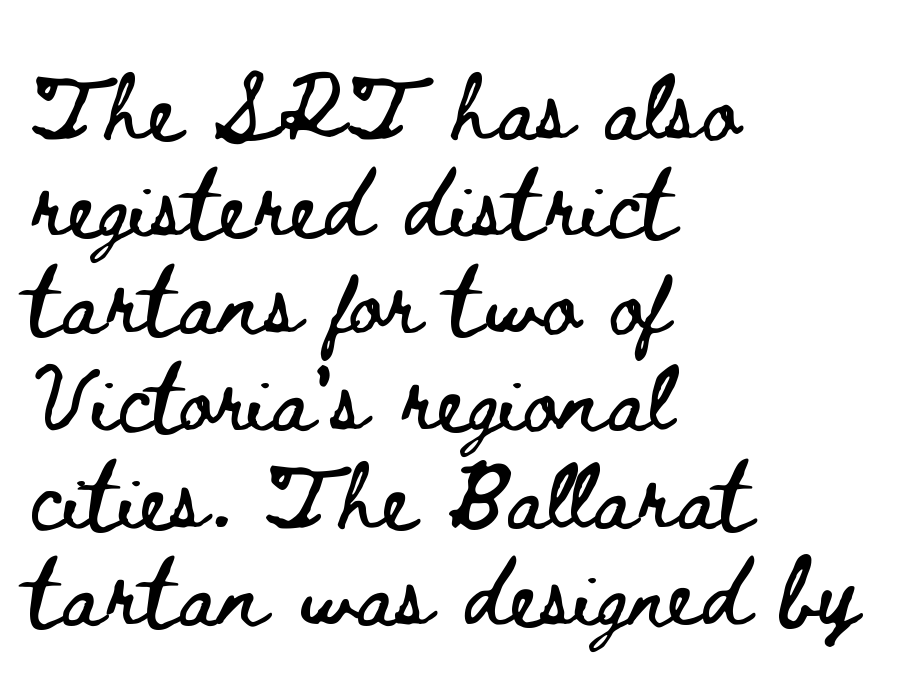
Q: Is the text underlined? A: No.
Q: How is the paragraph aligned? A: Left-aligned.
Q: Is the spacing between letters normal or unusually wide? A: Normal.
Q: Is the spacing between lines tight, normal or loose? A: Normal.
Q: Width (condensed, normal, or wide)? A: Wide.
Q: Stroke contrast? A: Low.
Q: x-height? A: Small.
Q: Monospaced? A: No.
